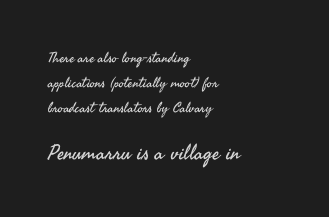
Q: Is the text bold? A: No.
Q: Is the text italic (slanted)? A: Yes.
Q: Is the text underlined? A: No.
Q: How is the paragraph aligned? A: Left-aligned.
Q: Is the spacing between letters normal or unusually wide? A: Normal.
Q: Which block of text is set in a larger size, the first (top) or the second (bottom)? A: The second (bottom) one.
